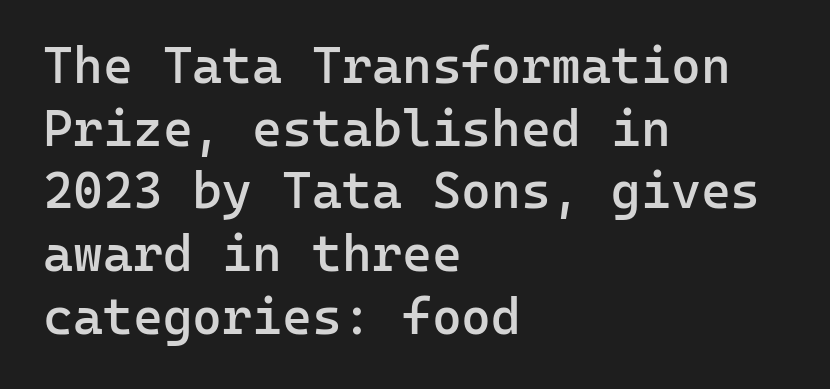
The image shows 51 px semibold sans-serif type, upright, monospaced; set left-aligned, line spacing 1.23x, normal letter spacing, not underlined; low stroke contrast and a medium x-height.
